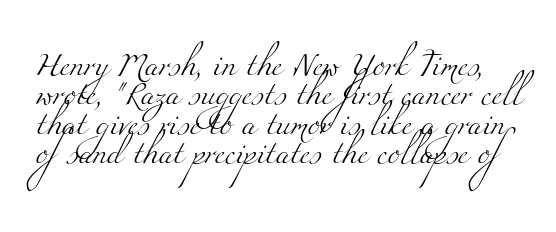
These glyphs show unthickened strokes, regular width or finer. Descenders are the only things crossing below the line. Nothing unusual about the tracking: characters are spaced as the font intends. Leading: standard.
